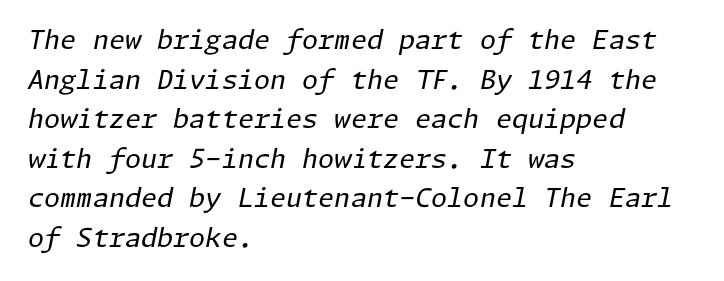
These lines sit exactly where default settings would place them. The glyphs look as if they've been sheared to an angle. Plain, unruled lines of type. Notice how the passage keeps a crisp vertical edge on the left only. In terms of letterspacing, this is plain default setting. The typeface has the unassuming heft of standard copy or less.
